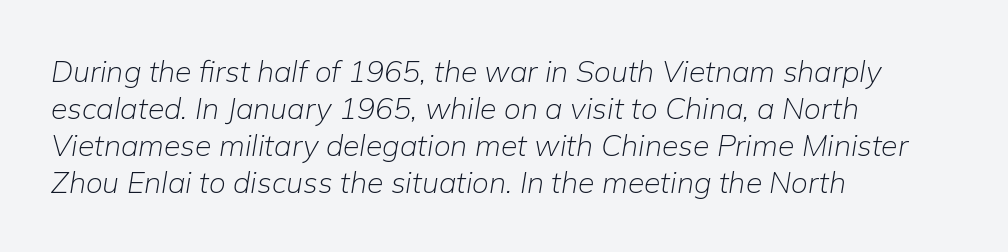
The image shows 30 px light type, italic (leaning right); set left-aligned, line spacing 1.23x, normal letter spacing, not underlined; low stroke contrast and a medium x-height.
